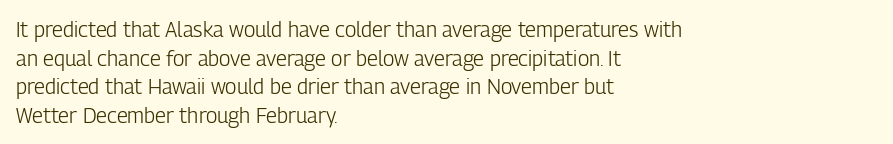
The image shows 21 px text type, upright; set left-aligned, normal line spacing (1.36x), normal letter spacing, not underlined.
